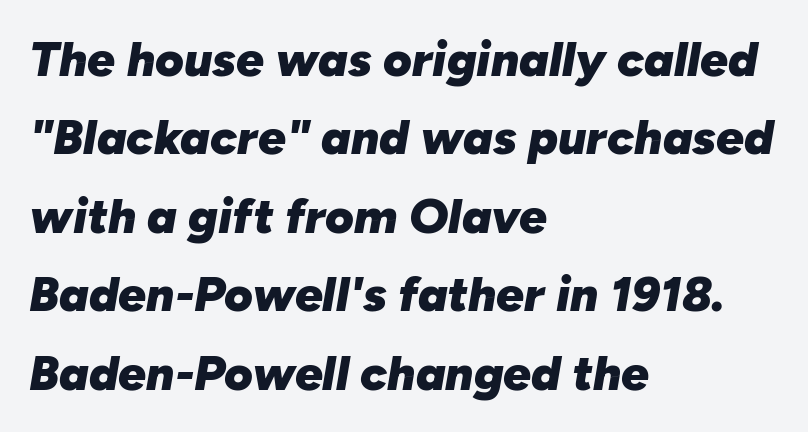
Caption: standard tracking, unaltered. A typesetter would mark this as italic. The rows are spaced the way most documents space them. You could not count columns in this text — the font is proportionally spaced.
